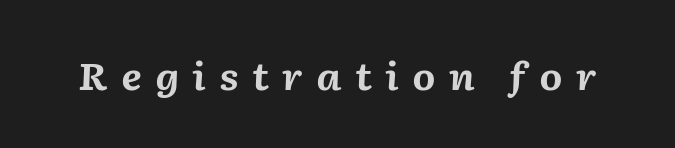
Q: Is the text bold? A: Yes.
Q: Is the text italic (slanted)? A: Yes, it leans right by about 2 degrees.
Q: Is the text underlined? A: No.
Q: Is the spacing between letters normal or unusually wide? A: Unusually wide.
Q: Width (condensed, normal, or wide)? A: Normal.
Q: Stroke contrast? A: Medium.
Q: x-height? A: Medium.
Q: Monospaced? A: No.
